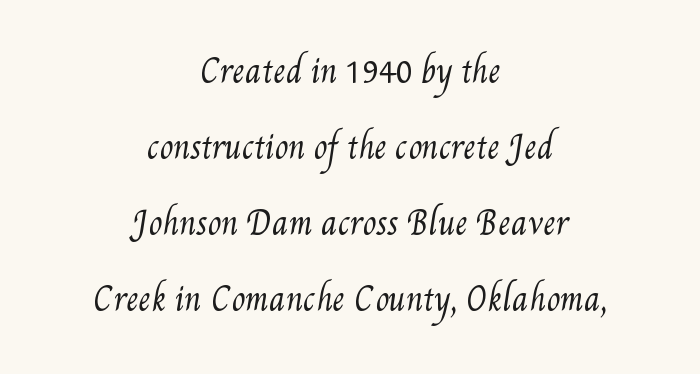
Q: Is the text bold? A: No.
Q: Is the text underlined? A: No.
Q: How is the paragraph aligned? A: Centered.
Q: Is the spacing between letters normal or unusually wide? A: Normal.
Q: Is the spacing between lines tight, normal or loose? A: Loose.
Q: Width (condensed, normal, or wide)? A: Condensed.
Q: Stroke contrast? A: Medium.
Q: x-height? A: Small.
Q: Monospaced? A: No.
